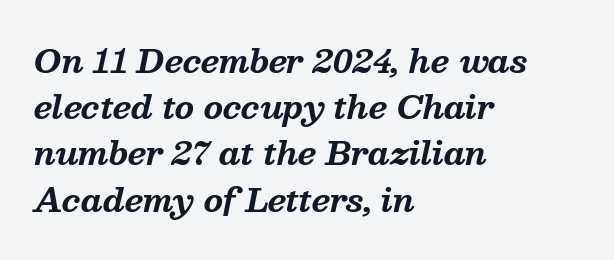
{"serif": "yes", "italic": "yes", "lean": "right", "slant_degrees": 13, "bold": "yes", "weight": "bold", "width": "normal", "stroke_contrast": "medium", "x_height": "medium", "monospaced": "no", "underline": "no", "align": "left", "line_spacing": "normal", "line_spacing_ratio": 1.49, "letter_spacing": "normal", "letter_spacing_em": 0.0, "glyph_px": 31}
